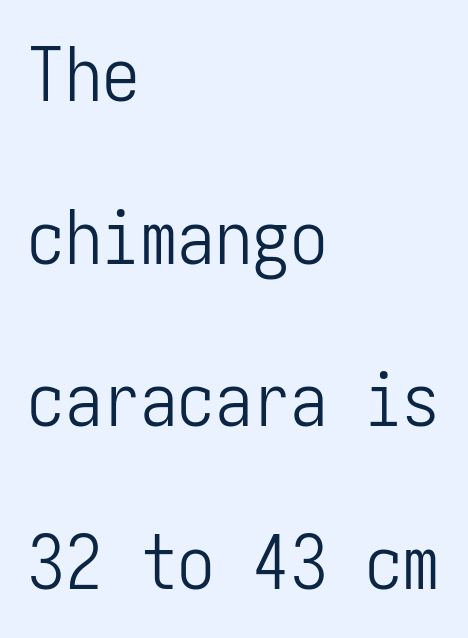
Honestly, there is no underline to notice here at all. To sum up the face: it is a sans, with no serifs. Is there any slant? The stems are plumb. Think standard paragraph weight, or any step lighter than that. Short and long lines alike share a common starting point at left.
